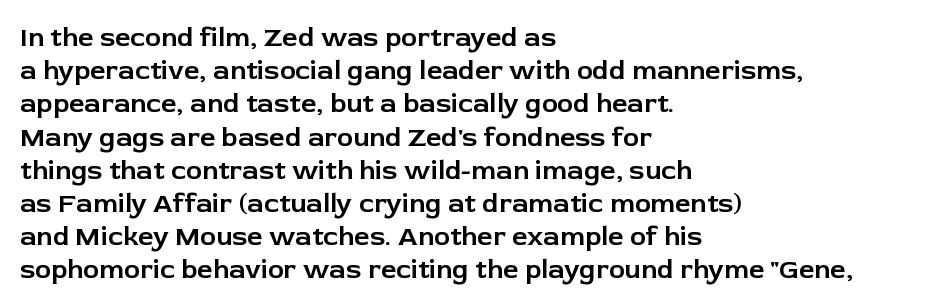
Q: Is the text italic (slanted)? A: No, it is upright.
Q: Is the text underlined? A: No.
Q: How is the paragraph aligned? A: Left-aligned.
Q: Is the spacing between letters normal or unusually wide? A: Normal.
